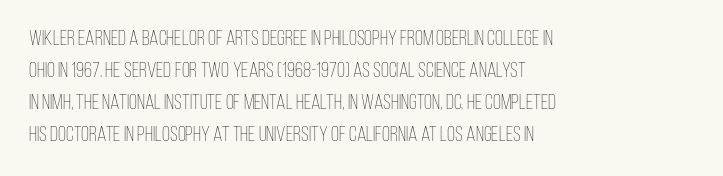
Q: Is the text bold? A: No.
Q: Is the text italic (slanted)? A: No, it is upright.
Q: Is the text underlined? A: No.
Q: How is the paragraph aligned? A: Left-aligned.
Q: Is the spacing between letters normal or unusually wide? A: Normal.
Q: Is the spacing between lines tight, normal or loose? A: Normal.
